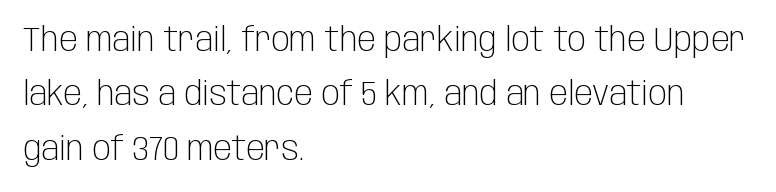
The image shows 34 px light, condensed sans-serif type, upright; set left-aligned, normal line spacing (1.6x), normal letter spacing, not underlined; low stroke contrast and a large x-height.
